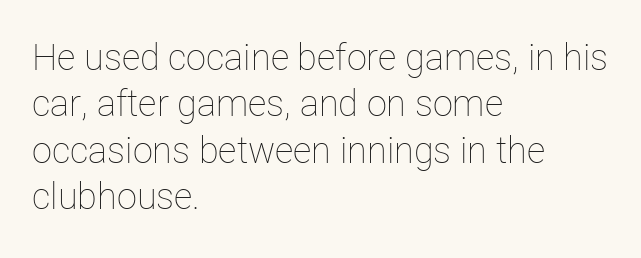
Q: Is the text bold? A: No.
Q: Is the text italic (slanted)? A: No, it is upright.
Q: Is the text underlined? A: No.
Q: How is the paragraph aligned? A: Left-aligned.
Q: Is the spacing between letters normal or unusually wide? A: Normal.
Q: Is the spacing between lines tight, normal or loose? A: Normal.
Q: Width (condensed, normal, or wide)? A: Normal.
Q: Stroke contrast? A: Low.
Q: x-height? A: Medium.
Q: Monospaced? A: No.
